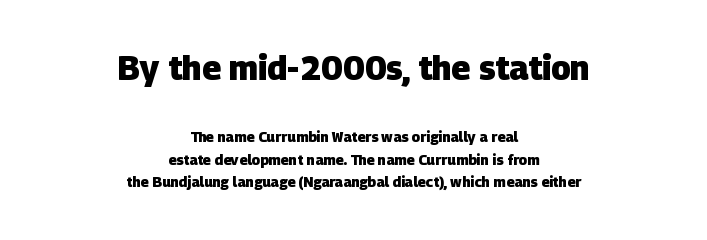
Q: Is the text bold? A: Yes.
Q: Is the typeface a serif or a sans-serif typeface? A: Sans-serif.
Q: Is the text underlined? A: No.
Q: How is the paragraph aligned? A: Centered.
Q: Is the spacing between letters normal or unusually wide? A: Normal.
Q: Is the spacing between lines tight, normal or loose? A: Normal.
Q: Which block of text is set in a larger size, the first (top) or the second (bottom)? A: The first (top) one.
Q: Width (condensed, normal, or wide)? A: Normal.
Q: Stroke contrast? A: Low.
Q: x-height? A: Large.
Q: Monospaced? A: No.
